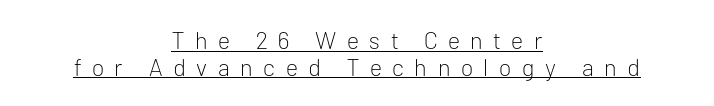
The image shows 24 px text type, upright; set centered, tight line spacing (1.11x), unusually wide letter spacing (+0.44 em), underlined.
